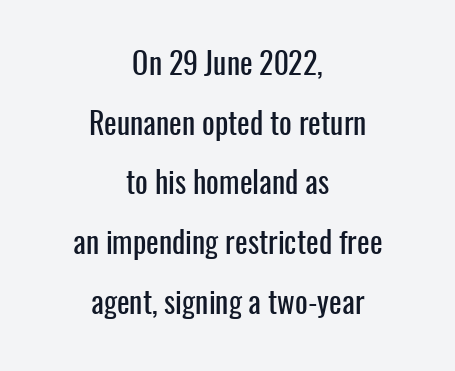
{"serif": "no", "italic": "no", "width": "condensed", "stroke_contrast": "low", "x_height": "medium", "monospaced": "no", "underline": "no", "align": "center", "line_spacing": "loose", "line_spacing_ratio": 1.99, "letter_spacing": "normal", "letter_spacing_em": 0.0, "glyph_px": 30}
